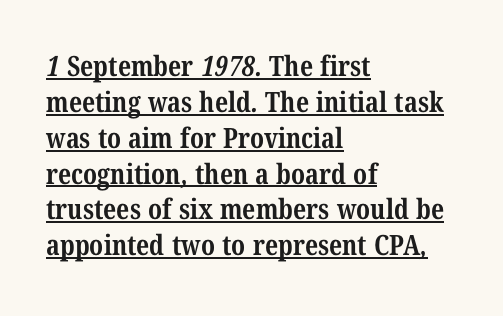
The image shows 28 px bold, condensed serif type; set left-aligned, normal line spacing (1.28x), normal letter spacing, underlined; medium stroke contrast and a medium x-height.
